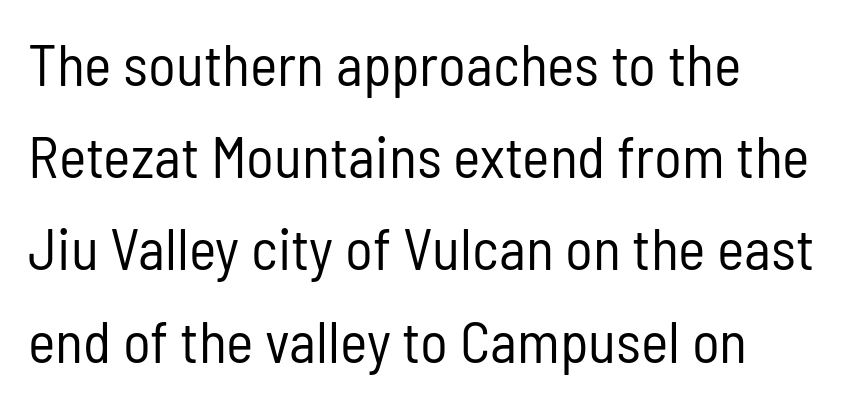
The image shows 58 px regular-weight, condensed sans-serif type, upright; set left-aligned, normal line spacing (1.59x), normal letter spacing, not underlined; low stroke contrast and a medium x-height.
